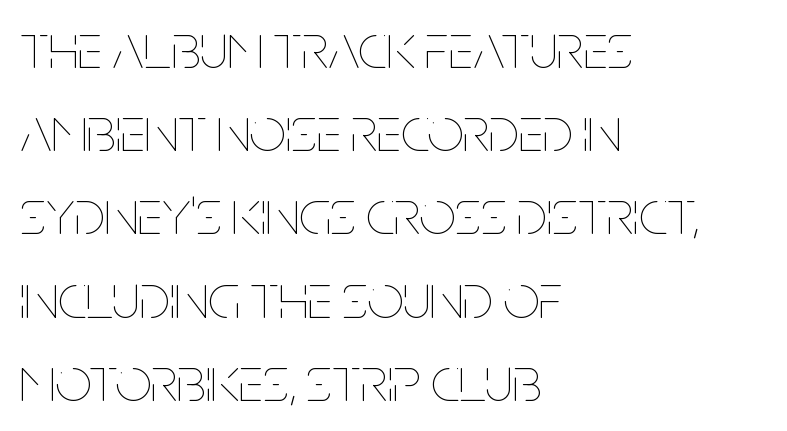
Varying glyph widths throughout — classic text-font behaviour. Posture: upright roman. Check the space under the baseline: it is left empty. A student would call this left alignment; a typographer would say flush left, rag right. Interline gaps are of average width in this sample. The letters sit at their default tracking, neither squeezed nor spread.
